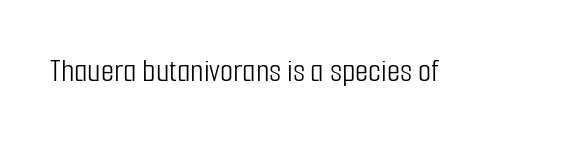
{"serif": "no", "italic": "no", "bold": "no", "weight": "light", "width": "condensed", "stroke_contrast": "low", "x_height": "medium", "monospaced": "no", "underline": "no", "letter_spacing": "normal", "letter_spacing_em": 0.0, "glyph_px": 34}
